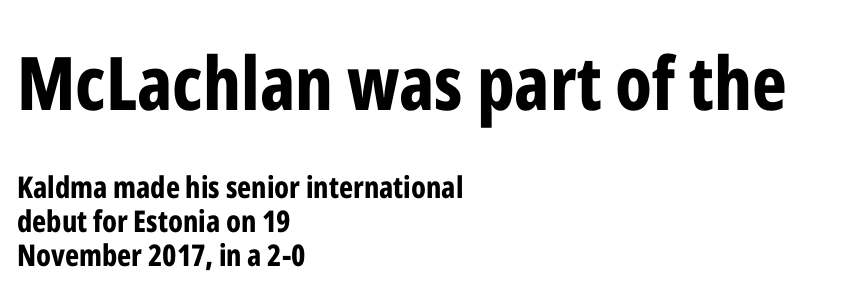
The space directly below the letters is spotless. Compared with typical paragraphs, the rows here are closer together. Students, note that the glyphs here touch the page at normal intervals. A student would call this left alignment; a typographer would say flush left, rag right.
